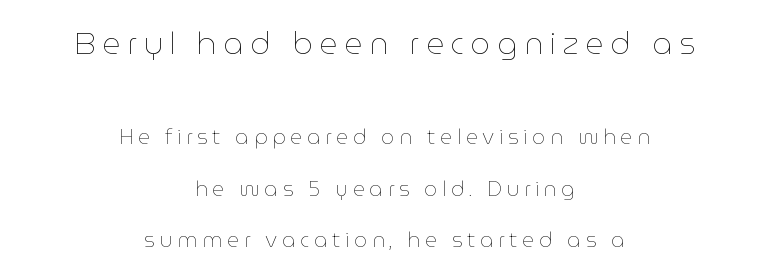
Nope, not italic — everything's standing straight. How would I describe the line gaps? Wide and relaxed. Nothing heavy about these letters — not bold at all. Line starts and ends both wander, symmetrically.
